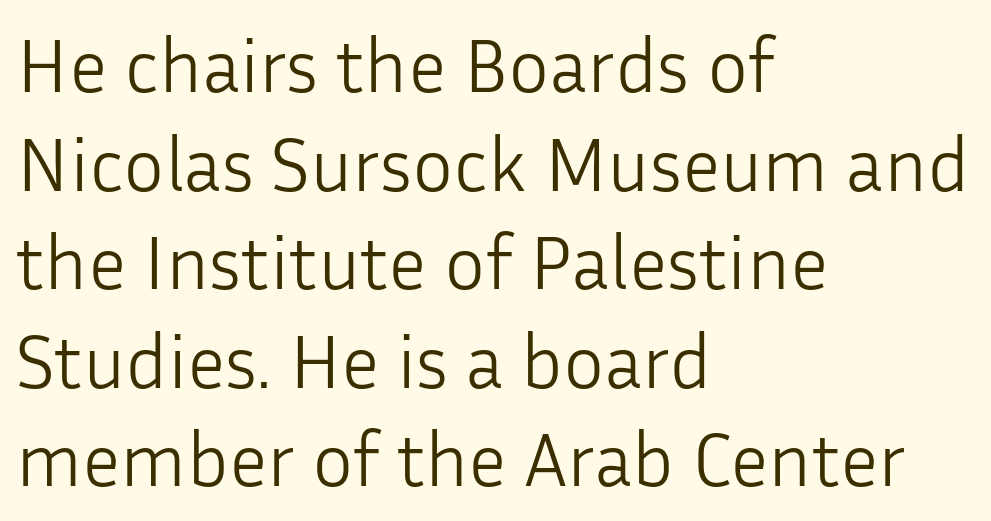
{"serif": "no", "italic": "no", "bold": "no", "weight": "light", "width": "normal", "stroke_contrast": "low", "x_height": "medium", "monospaced": "no", "underline": "no", "align": "left", "line_spacing": "normal", "line_spacing_ratio": 1.28, "letter_spacing": "normal", "letter_spacing_em": 0.0, "glyph_px": 77}
